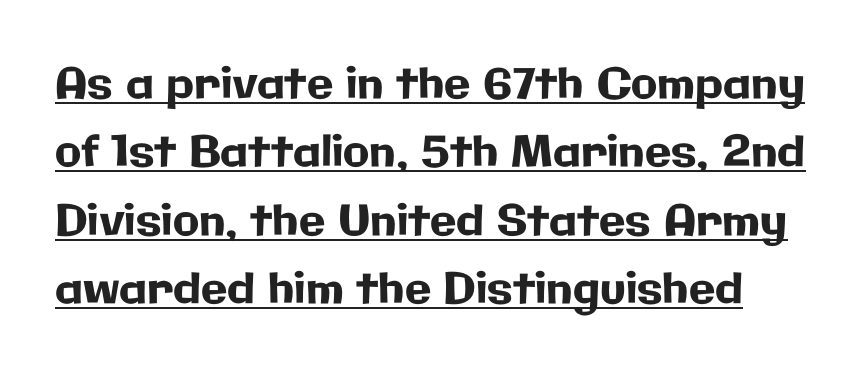
{"serif": "no", "italic": "no", "width": "normal", "stroke_contrast": "low", "x_height": "medium", "monospaced": "no", "underline": "yes", "line_spacing": "normal", "line_spacing_ratio": 1.59, "letter_spacing": "normal", "letter_spacing_em": 0.0, "glyph_px": 43}
